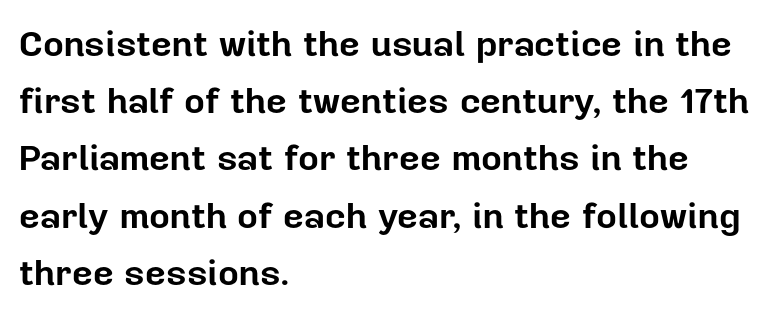
Letterform terminals end flat and unadorned throughout the passage. The axis of the letterforms is exactly vertical. The gap between lines stays unmarked. Horizontal bands of white between lines are of average thickness. A classic flush-left, rag-right setting is used for this passage.
